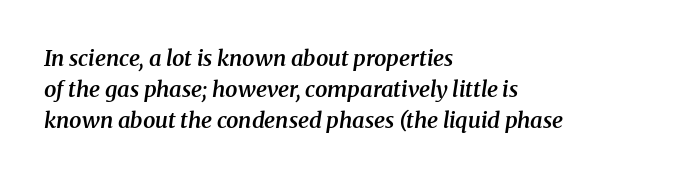
The image shows 22 px text type, italic (leaning right); set left-aligned, normal line spacing (1.42x), normal letter spacing, not underlined.
